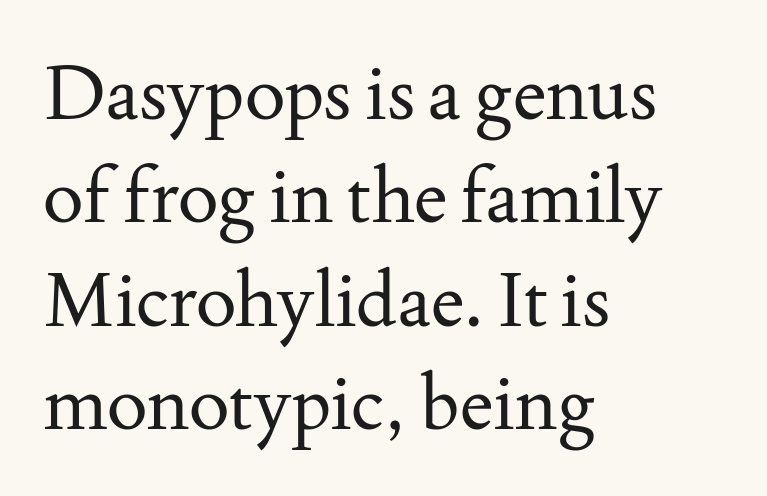
{"serif": "yes", "italic": "no", "bold": "no", "weight": "regular", "width": "normal", "stroke_contrast": "medium", "x_height": "small", "monospaced": "no", "underline": "no", "align": "left", "line_spacing": "normal", "line_spacing_ratio": 1.36, "letter_spacing": "normal", "letter_spacing_em": 0.0, "glyph_px": 76}
